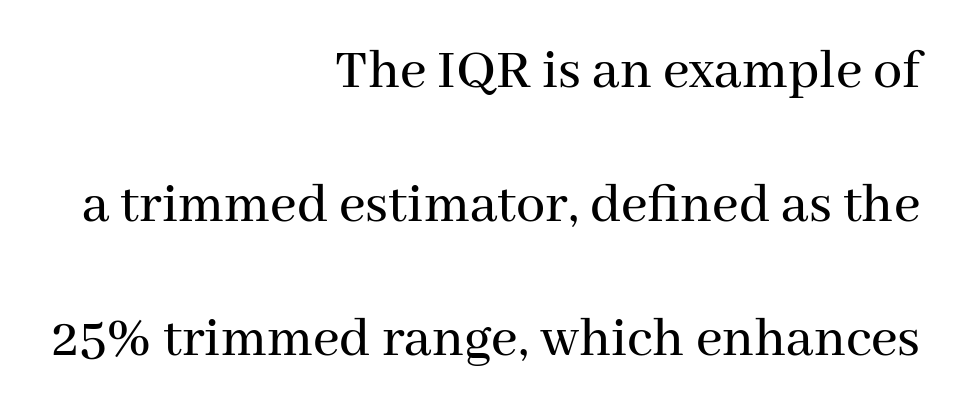
A typesetter would mark this as roman, not italic. Letter spacing: default. Reading down the column, the eye jumps a long way to each next line. Varying glyph widths throughout — classic text-font behaviour. Font category for this specimen: serif. Letters rest on an invisible, unmarked baseline.
